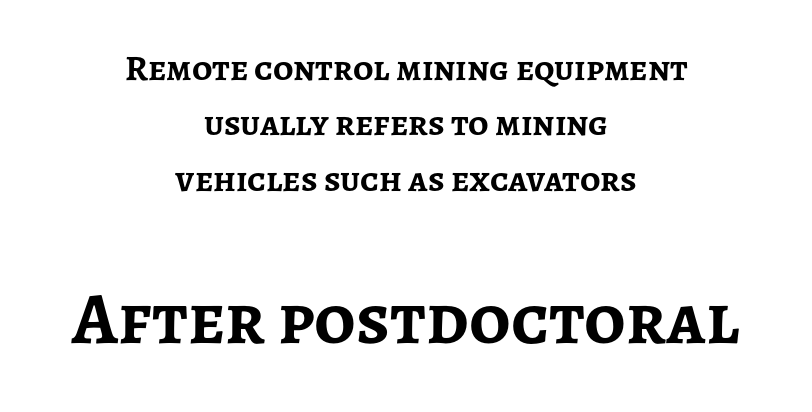
{"serif": "no", "italic": "no", "bold": "yes", "weight": "semibold", "width": "normal", "stroke_contrast": "low", "x_height": "medium", "monospaced": "no", "underline": "no", "align": "center", "line_spacing": "normal", "line_spacing_ratio": 1.54, "letter_spacing": "normal", "letter_spacing_em": 0.0, "larger_block": "second", "size_ratio": 2.03, "glyph_px": 73}
